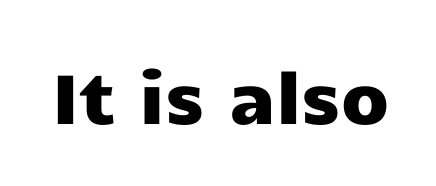
The rendering shows plain stroke endings on the letterforms — a sans-serif design. The type sits square on the baseline with zero lean. The words here are not underlined. How are the letters spaced? Ordinarily, with no added tracking.
